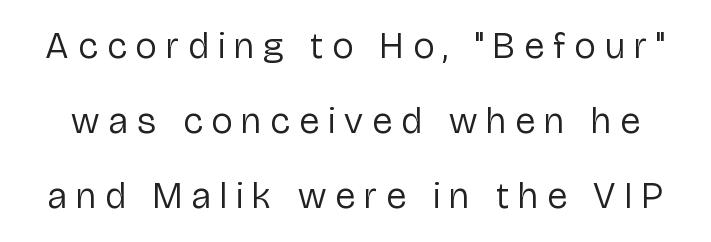
{"serif": "no", "italic": "no", "bold": "no", "weight": "regular", "width": "normal", "stroke_contrast": "low", "x_height": "medium", "monospaced": "no", "underline": "no", "line_spacing": "loose", "line_spacing_ratio": 2.03, "letter_spacing": "wide", "letter_spacing_em": 0.25, "glyph_px": 37}
